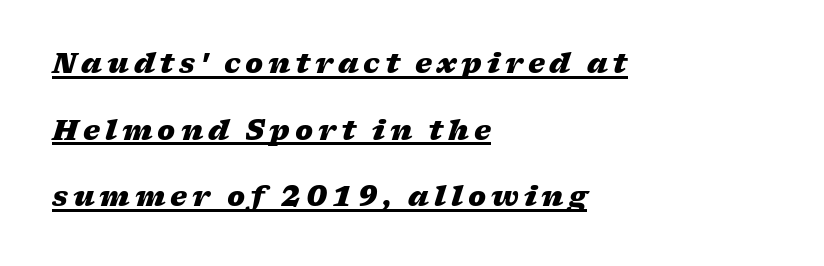
An italicized treatment has been applied to the whole sample. Its strokes are broad and dark, the hallmark of bold type. Like a heading marked for emphasis, these lines bear an underscore. The rendering uses a large line-height, opening up the rows. Visually the block forms a straight wall on the left and a jagged coastline on the right.
